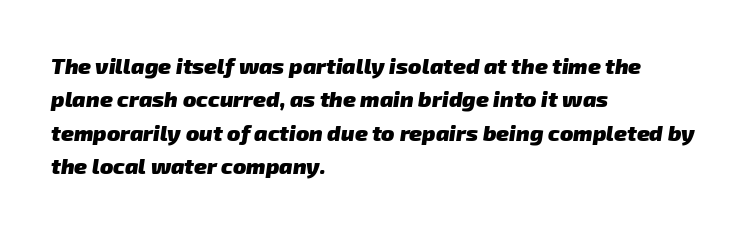
Q: Is the text bold? A: Yes.
Q: Is the text underlined? A: No.
Q: How is the paragraph aligned? A: Left-aligned.
Q: Is the spacing between letters normal or unusually wide? A: Normal.
Q: Is the spacing between lines tight, normal or loose? A: Normal.
